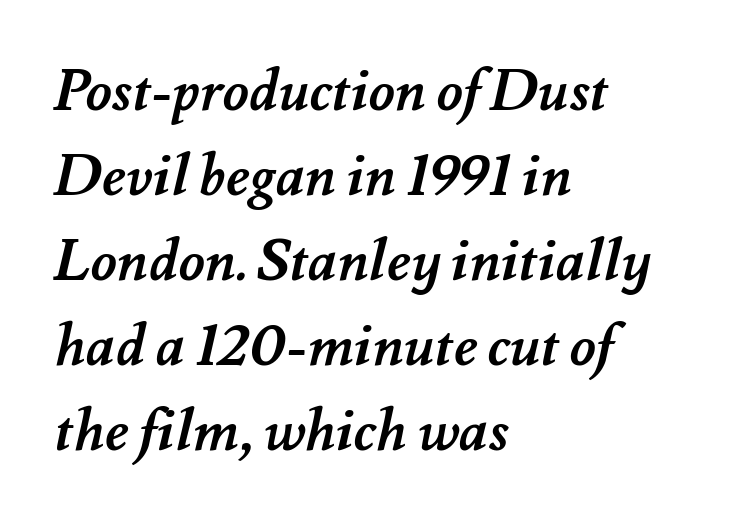
{"bold": "yes", "weight": "semibold", "width": "normal", "stroke_contrast": "medium", "x_height": "small", "monospaced": "no", "underline": "no", "align": "left", "line_spacing": "normal", "line_spacing_ratio": 1.49, "letter_spacing": "normal", "letter_spacing_em": 0.0, "glyph_px": 57}
